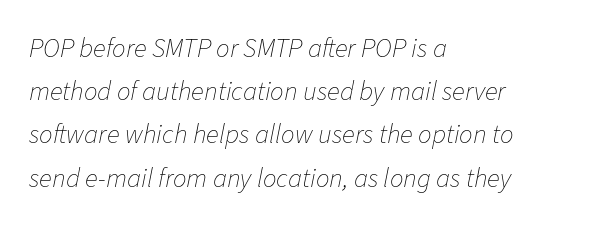
{"italic": "yes", "lean": "right", "slant_degrees": 11, "bold": "no", "underline": "no", "align": "left", "line_spacing": "normal", "line_spacing_ratio": 1.6, "letter_spacing": "normal", "letter_spacing_em": 0.0, "glyph_px": 27}
